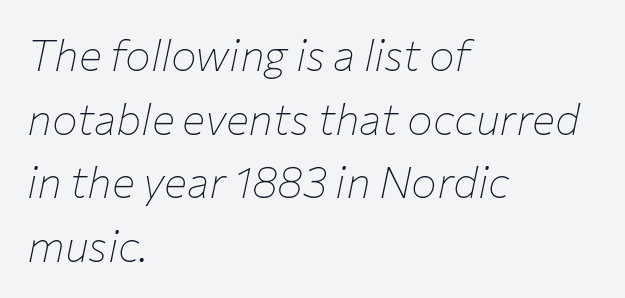
Vertical stems look standard width or narrower in stroke. The paragraph has a hard left edge and a soft right edge. Default kerning and tracking; the words read as compact shapes. You could not count columns in this text — the font is proportionally spaced.
